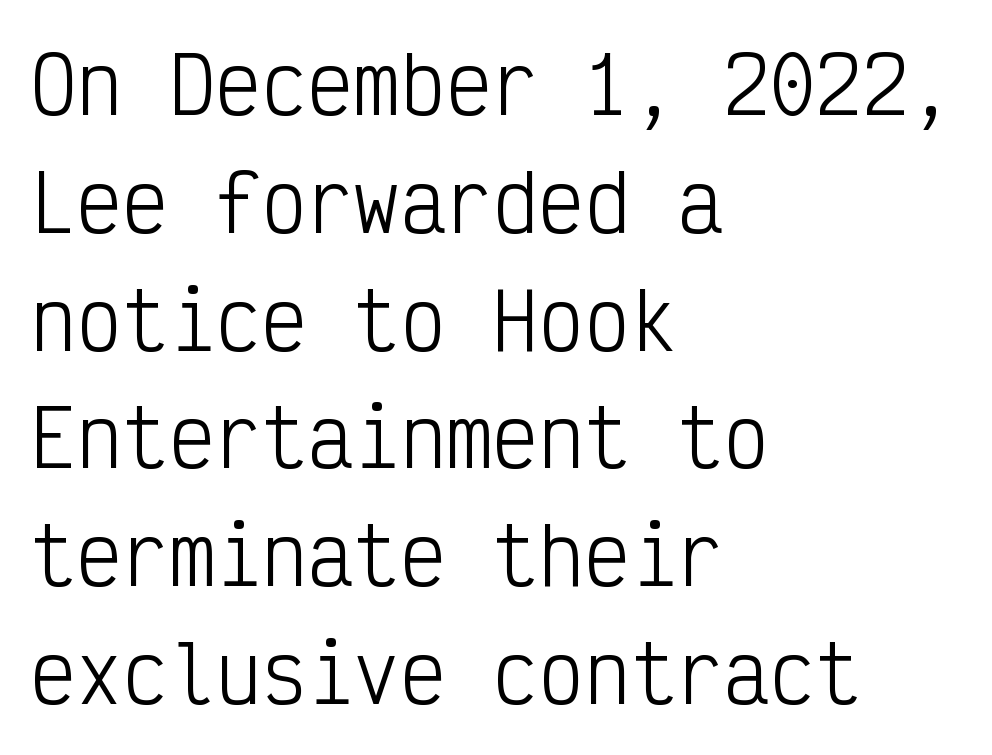
Q: Is the text bold? A: No.
Q: Is the text italic (slanted)? A: No, it is upright.
Q: Is the typeface a serif or a sans-serif typeface? A: Sans-serif.
Q: Is the text underlined? A: No.
Q: How is the paragraph aligned? A: Left-aligned.
Q: Is the spacing between letters normal or unusually wide? A: Normal.
Q: Is the spacing between lines tight, normal or loose? A: Normal.
Q: Width (condensed, normal, or wide)? A: Condensed.
Q: Stroke contrast? A: Low.
Q: x-height? A: Medium.
Q: Monospaced? A: Yes.
